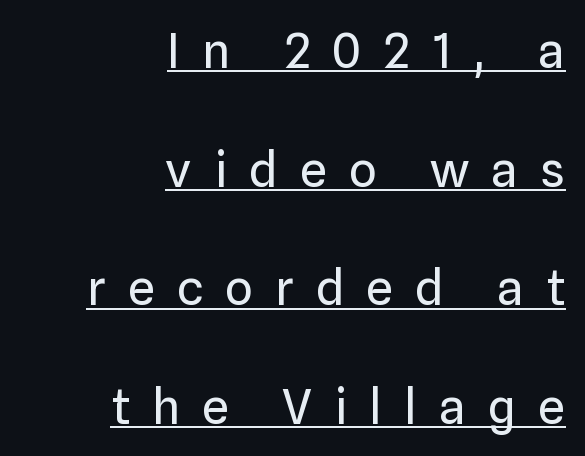
Q: Is the text bold? A: No.
Q: Is the text italic (slanted)? A: No, it is upright.
Q: Is the typeface a serif or a sans-serif typeface? A: Sans-serif.
Q: Is the text underlined? A: Yes.
Q: How is the paragraph aligned? A: Right-aligned.
Q: Is the spacing between letters normal or unusually wide? A: Unusually wide.
Q: Is the spacing between lines tight, normal or loose? A: Loose.
Q: Width (condensed, normal, or wide)? A: Normal.
Q: Stroke contrast? A: Low.
Q: x-height? A: Medium.
Q: Monospaced? A: No.
